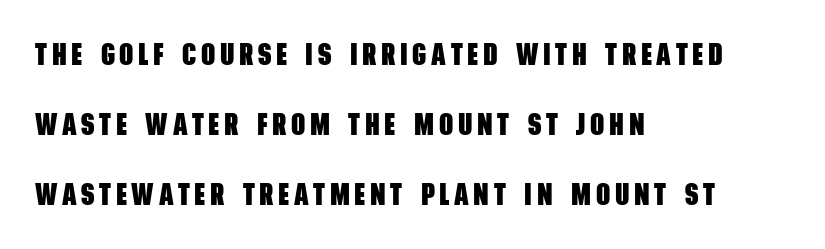
Q: Is the text bold? A: Yes.
Q: Is the typeface a serif or a sans-serif typeface? A: Sans-serif.
Q: Is the text underlined? A: No.
Q: How is the paragraph aligned? A: Left-aligned.
Q: Is the spacing between lines tight, normal or loose? A: Loose.
Q: Width (condensed, normal, or wide)? A: Condensed.
Q: Stroke contrast? A: Low.
Q: x-height? A: Large.
Q: Monospaced? A: No.
